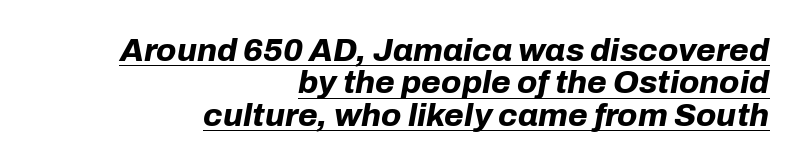
These lines are rendered in a variable-pitch font. The rendering applies a slant to the glyphs. Notice how the passage keeps a crisp vertical edge on the right only. This rendering features underlined lettering. Is there much room between lines? No — they nearly touch. Strokes here are thick enough to call this a true bold.
